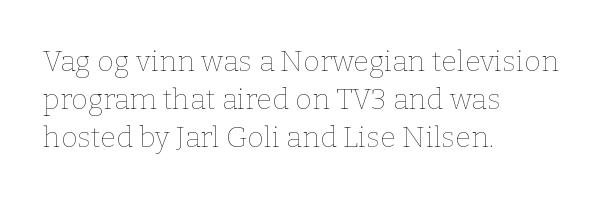
{"italic": "no", "bold": "no", "weight": "thin", "width": "normal", "stroke_contrast": "low", "x_height": "medium", "monospaced": "no", "underline": "no", "align": "left", "line_spacing": "normal", "line_spacing_ratio": 1.31, "letter_spacing": "normal", "letter_spacing_em": 0.0, "glyph_px": 29}
